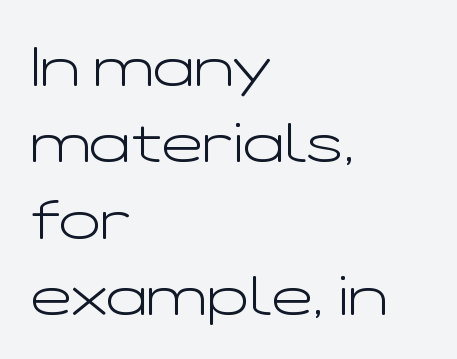
The passage shown is not underscored anywhere. Here the designer chose a conventional face with non-uniform glyph widths. In terms of posture, this sample is upright. Font category for this specimen: sans-serif. The font sits on the lighter half of the weight spectrum, regular included. The passage shown stacks its lines at a standard gap.
